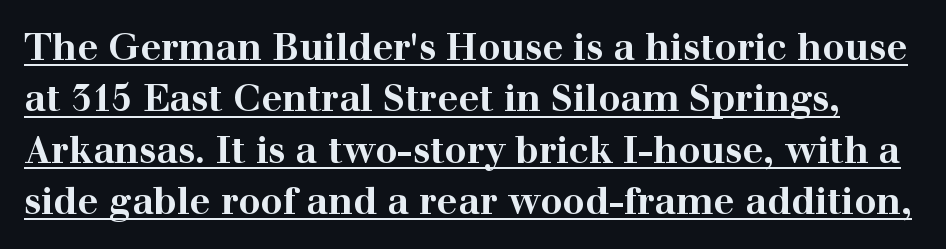
The image shows 37 px bold, wide serif type, upright; set normal line spacing (1.39x), normal letter spacing, underlined; high stroke contrast and a medium x-height.
